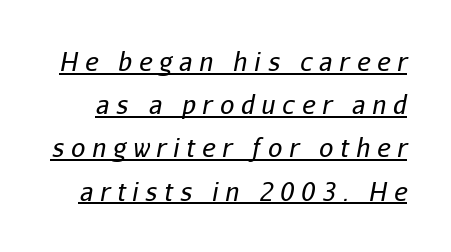
{"italic": "yes", "lean": "right", "slant_degrees": 11, "bold": "no", "underline": "yes", "line_spacing_ratio": 1.73, "letter_spacing": "wide", "letter_spacing_em": 0.28, "glyph_px": 25}
